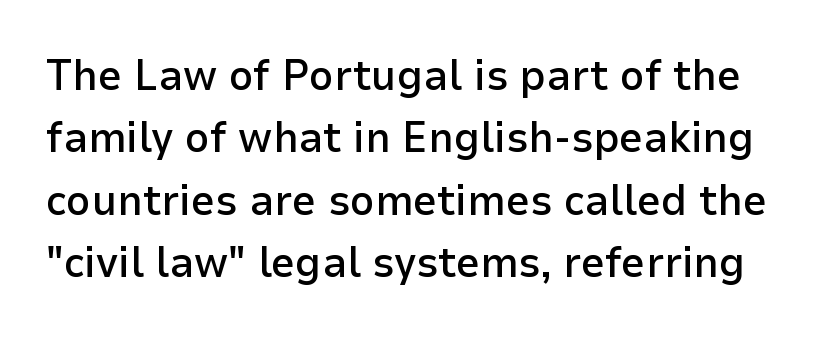
Q: Is the text bold? A: Semi-bold.
Q: Is the text italic (slanted)? A: No, it is upright.
Q: Is the typeface a serif or a sans-serif typeface? A: Sans-serif.
Q: Is the text underlined? A: No.
Q: Is the spacing between letters normal or unusually wide? A: Normal.
Q: Is the spacing between lines tight, normal or loose? A: Normal.
Q: Width (condensed, normal, or wide)? A: Normal.
Q: Stroke contrast? A: Low.
Q: x-height? A: Medium.
Q: Monospaced? A: No.
